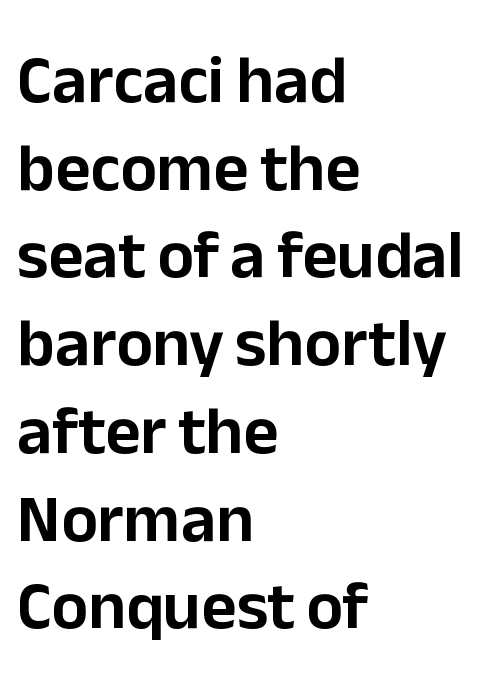
Q: Is the text italic (slanted)? A: No, it is upright.
Q: Is the typeface a serif or a sans-serif typeface? A: Sans-serif.
Q: Is the text underlined? A: No.
Q: How is the paragraph aligned? A: Left-aligned.
Q: Is the spacing between letters normal or unusually wide? A: Normal.
Q: Is the spacing between lines tight, normal or loose? A: Normal.
Q: Width (condensed, normal, or wide)? A: Normal.
Q: Stroke contrast? A: Low.
Q: x-height? A: Medium.
Q: Monospaced? A: No.
